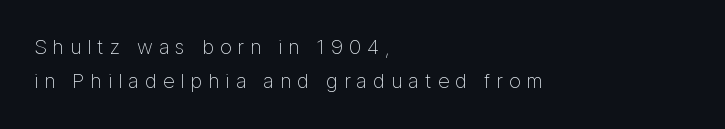
{"italic": "no", "bold": "no", "underline": "no", "align": "left", "line_spacing": "normal", "line_spacing_ratio": 1.64, "letter_spacing": "wide", "letter_spacing_em": 0.29, "glyph_px": 21}
